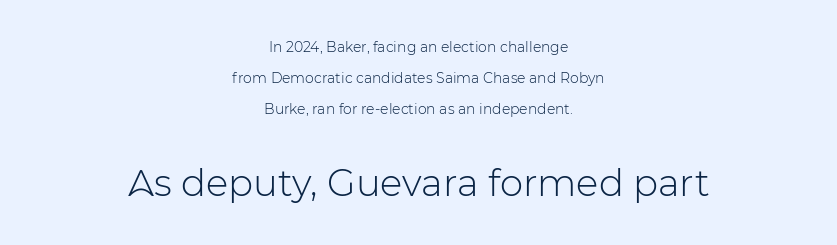
{"serif": "no", "italic": "no", "bold": "no", "weight": "light", "width": "normal", "stroke_contrast": "low", "x_height": "medium", "monospaced": "no", "underline": "no", "align": "center", "line_spacing": "loose", "line_spacing_ratio": 2.21, "letter_spacing": "normal", "letter_spacing_em": 0.0, "larger_block": "second", "size_ratio": 2.64, "glyph_px": 37}
